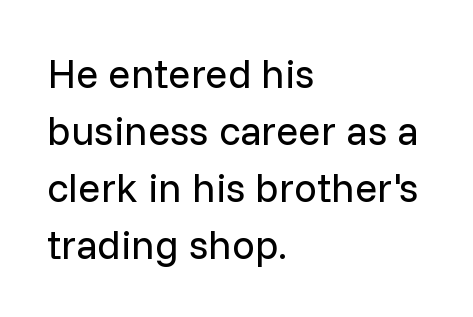
Q: Is the text bold? A: No.
Q: Is the text italic (slanted)? A: No, it is upright.
Q: Is the typeface a serif or a sans-serif typeface? A: Sans-serif.
Q: Is the text underlined? A: No.
Q: How is the paragraph aligned? A: Left-aligned.
Q: Is the spacing between letters normal or unusually wide? A: Normal.
Q: Is the spacing between lines tight, normal or loose? A: Normal.
Q: Width (condensed, normal, or wide)? A: Normal.
Q: Stroke contrast? A: Low.
Q: x-height? A: Medium.
Q: Monospaced? A: No.
